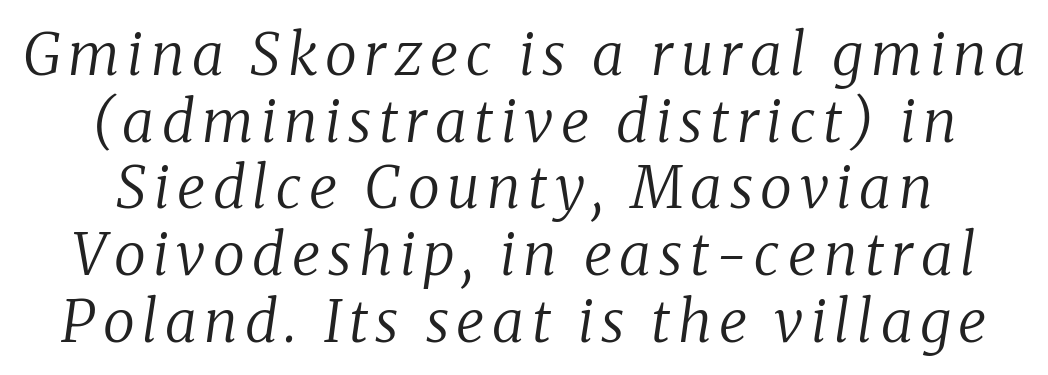
Q: Is the text bold? A: No.
Q: Is the text italic (slanted)? A: Yes, it leans right by about 8 degrees.
Q: Is the typeface a serif or a sans-serif typeface? A: Serif.
Q: Is the text underlined? A: No.
Q: Is the spacing between lines tight, normal or loose? A: Tight.
Q: Width (condensed, normal, or wide)? A: Normal.
Q: Stroke contrast? A: Low.
Q: x-height? A: Medium.
Q: Monospaced? A: No.
